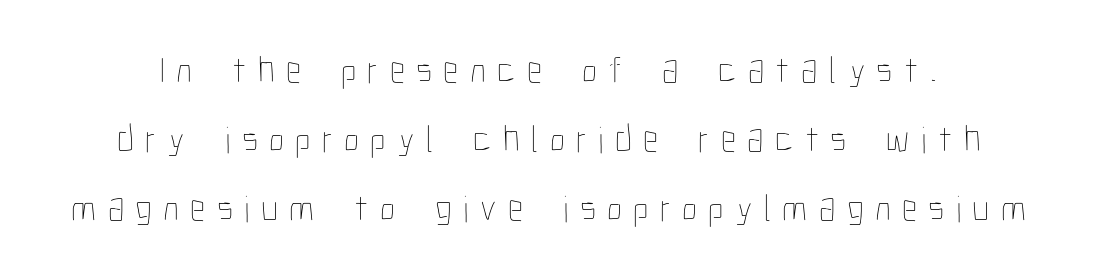
Heft: none added — not bold. Spacing verdict: proportional, widths tailored to each character. Only glyphs here, with clear space below each row. A typesetter would mark this as roman, not italic. Letter spacing: wide.
